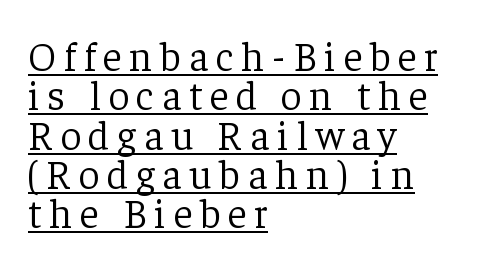
The image shows 41 px light serif type, upright; set left-aligned, tight line spacing (0.96x), underlined; low stroke contrast and a medium x-height.
